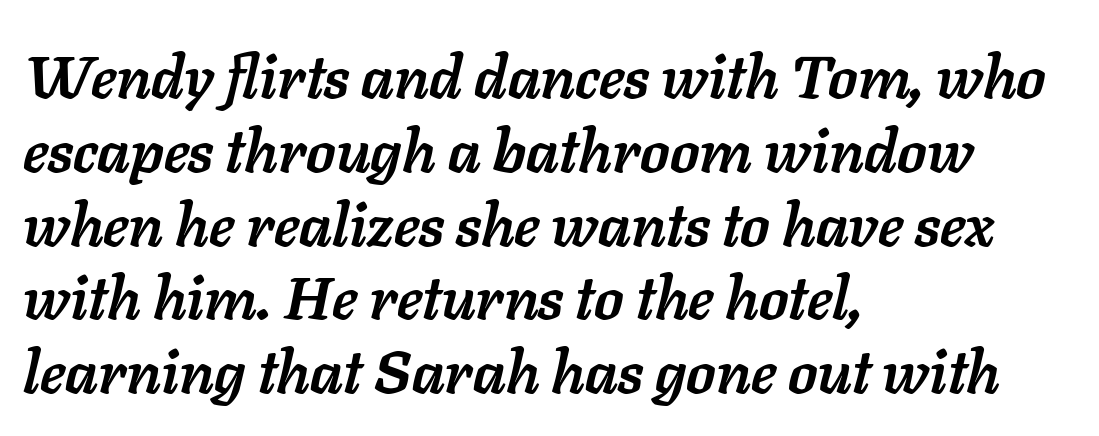
The image shows 60 px semibold type, italic (leaning right); set left-aligned, line spacing 1.23x, normal letter spacing, not underlined; low stroke contrast and a medium x-height.
